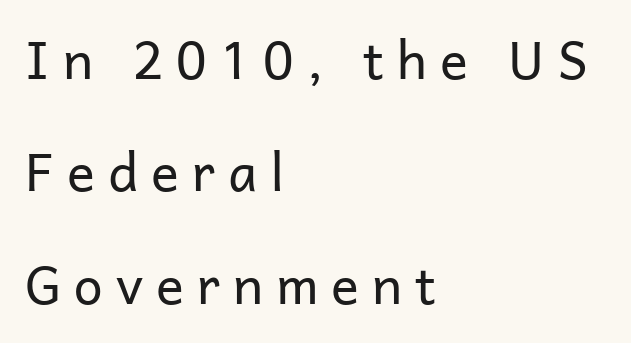
{"serif": "no", "italic": "no", "bold": "no", "weight": "regular", "width": "normal", "stroke_contrast": "low", "x_height": "medium", "monospaced": "no", "underline": "no", "align": "left", "line_spacing": "loose", "line_spacing_ratio": 2.16, "letter_spacing": "wide", "letter_spacing_em": 0.25, "glyph_px": 52}
